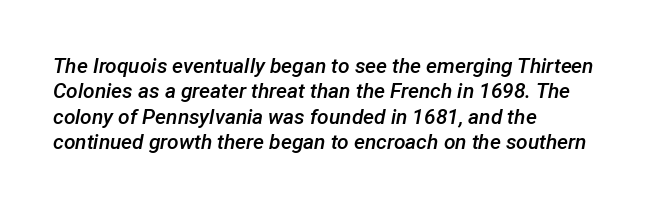
The image shows 21 px text type, italic (leaning right); set left-aligned, line spacing 1.21x, normal letter spacing, not underlined.
